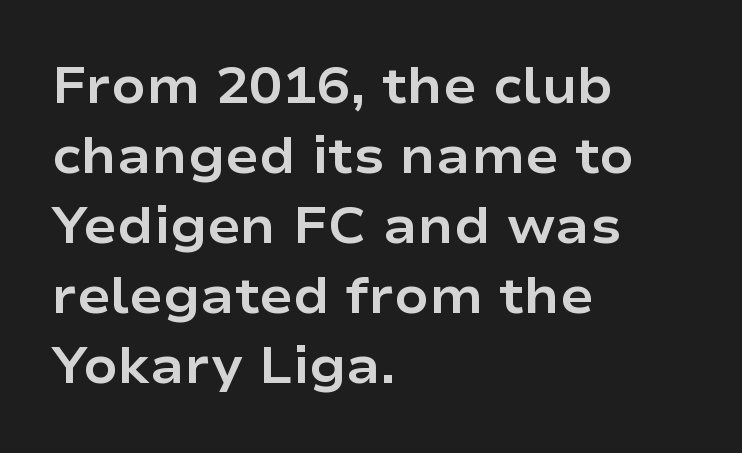
The image shows 50 px bold, wide sans-serif type, upright; set left-aligned, normal line spacing (1.4x), normal letter spacing, not underlined; low stroke contrast and a medium x-height.
